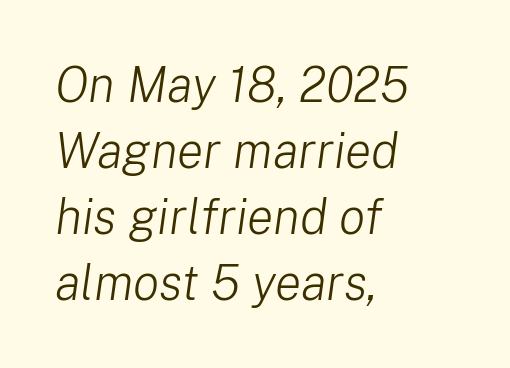
The image shows 49 px light type, italic (leaning right); set left-aligned, normal line spacing (1.35x), normal letter spacing, not underlined; low stroke contrast and a medium x-height.
